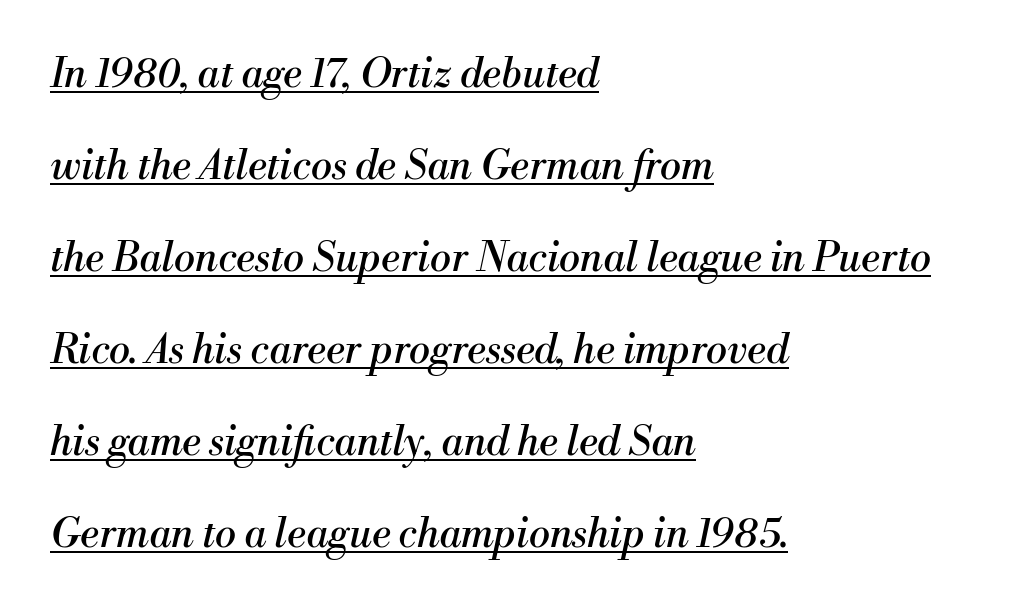
Q: Is the text bold? A: No.
Q: Is the text italic (slanted)? A: Yes, it leans right by about 13 degrees.
Q: Is the typeface a serif or a sans-serif typeface? A: Serif.
Q: Is the text underlined? A: Yes.
Q: How is the paragraph aligned? A: Left-aligned.
Q: Is the spacing between letters normal or unusually wide? A: Normal.
Q: Is the spacing between lines tight, normal or loose? A: Loose.
Q: Width (condensed, normal, or wide)? A: Normal.
Q: Stroke contrast? A: Medium.
Q: x-height? A: Small.
Q: Monospaced? A: No.
